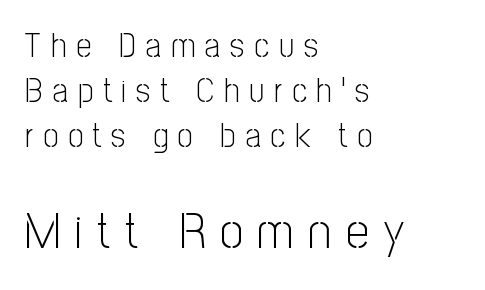
You could not count columns in this text — the font is proportionally spaced. Weight class: somewhere from thin through regular. To sum up the face: it is a sans, with no serifs. Each new line begins a customary step beneath the previous one. The area under the type is left untouched.
